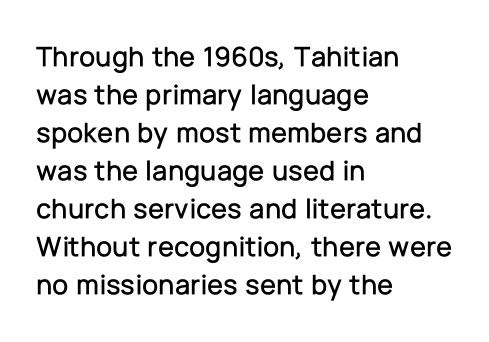
Nothing sits at the stroke ends, so this counts as sans-serif. Characters follow at the spacing the type designer built in. In terms of leading, this rendering sits right in the middle. Words float on clear page, feet unadorned. One-word summary of the alignment: left.
